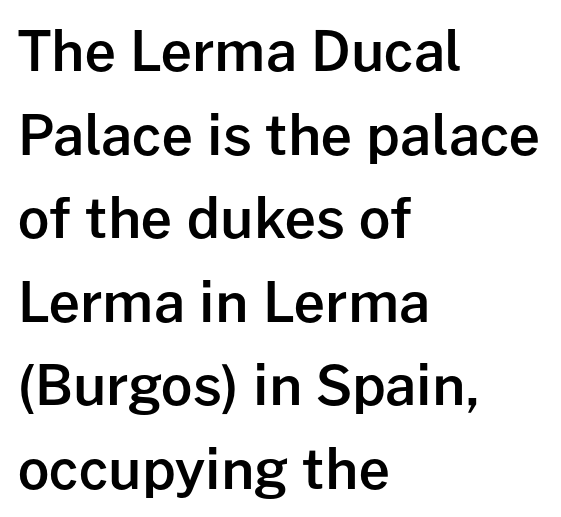
{"serif": "no", "italic": "no", "bold": "semi", "weight": "semibold", "width": "normal", "stroke_contrast": "low", "x_height": "medium", "monospaced": "no", "underline": "no", "align": "left", "line_spacing": "normal", "line_spacing_ratio": 1.52, "letter_spacing": "normal", "letter_spacing_em": 0.0, "glyph_px": 55}
